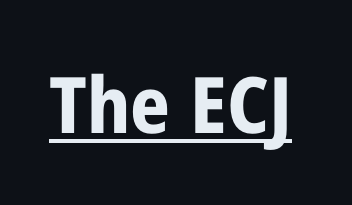
The image shows 78 px bold, condensed sans-serif type, upright; set normal letter spacing, underlined; low stroke contrast and a medium x-height.
